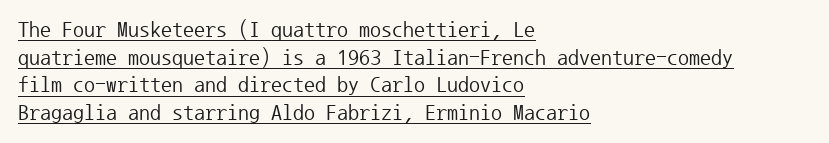
The image shows 22 px text type, upright; set left-aligned, normal line spacing (1.26x), normal letter spacing, underlined.
